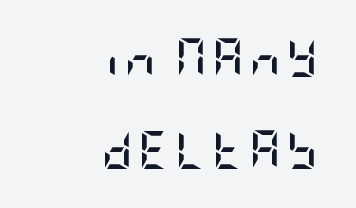
Q: Is the text bold? A: Yes.
Q: Is the text italic (slanted)? A: No, it is upright.
Q: Is the typeface a serif or a sans-serif typeface? A: Sans-serif.
Q: Is the text underlined? A: No.
Q: How is the paragraph aligned? A: Right-aligned.
Q: Is the spacing between lines tight, normal or loose? A: Loose.
Q: Width (condensed, normal, or wide)? A: Condensed.
Q: Stroke contrast? A: Low.
Q: x-height? A: Large.
